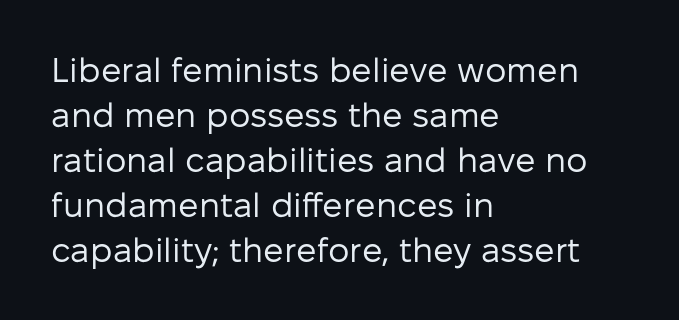
Rule under the text: the space is simply empty. Nope, not italic — everything's standing straight. Which margin do the lines hug? The left one — the right edge is uneven. Nope, no serifs anywhere on these letters. Interline gaps are of average width in this sample.
